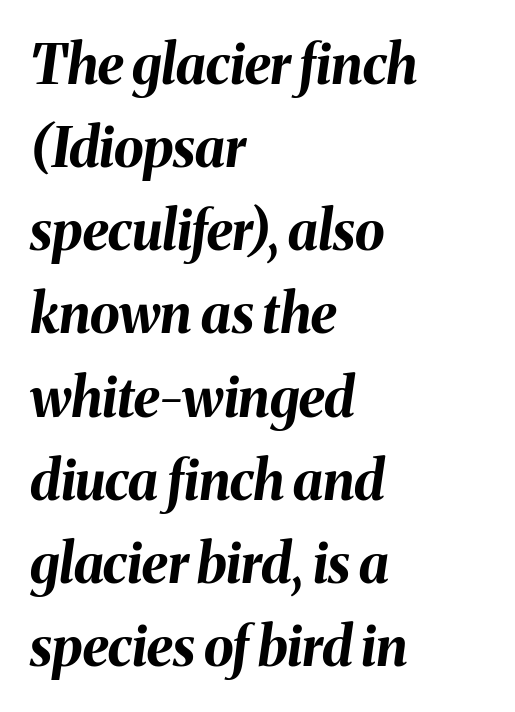
Q: Is the text bold? A: Yes.
Q: Is the text italic (slanted)? A: Yes, it leans right by about 8 degrees.
Q: Is the text underlined? A: No.
Q: How is the paragraph aligned? A: Left-aligned.
Q: Is the spacing between letters normal or unusually wide? A: Normal.
Q: Is the spacing between lines tight, normal or loose? A: Normal.
Q: Width (condensed, normal, or wide)? A: Normal.
Q: Stroke contrast? A: Medium.
Q: x-height? A: Medium.
Q: Monospaced? A: No.
